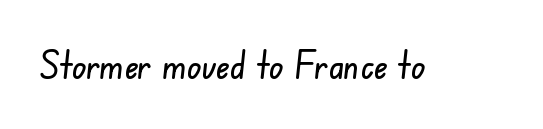
The image shows 38 px condensed sans-serif type; set normal letter spacing, not underlined; low stroke contrast and a small x-height.
